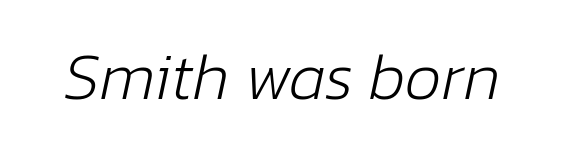
Bare-footed words on every line. You can tell it's italic because the verticals aren't actually vertical. Note the varied advance widths — an 'i' is clearly narrower than an 'm'. Standard letterfit; no display-style spreading of the glyphs. The weight would be labelled regular, book, light, or lighter still.
